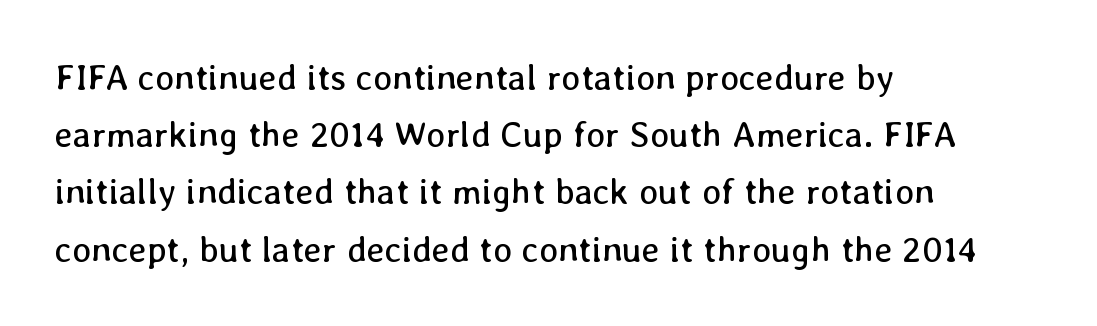
The image shows 36 px regular-weight type, upright; set left-aligned, normal line spacing (1.59x), normal letter spacing, not underlined; low stroke contrast and a medium x-height.
